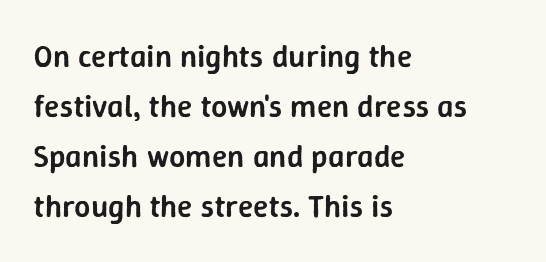
Q: Is the text bold? A: Semi-bold.
Q: Is the text italic (slanted)? A: No, it is upright.
Q: Is the typeface a serif or a sans-serif typeface? A: Sans-serif.
Q: Is the text underlined? A: No.
Q: How is the paragraph aligned? A: Left-aligned.
Q: Is the spacing between letters normal or unusually wide? A: Normal.
Q: Is the spacing between lines tight, normal or loose? A: Normal.
Q: Width (condensed, normal, or wide)? A: Normal.
Q: Stroke contrast? A: Low.
Q: x-height? A: Medium.
Q: Monospaced? A: No.
